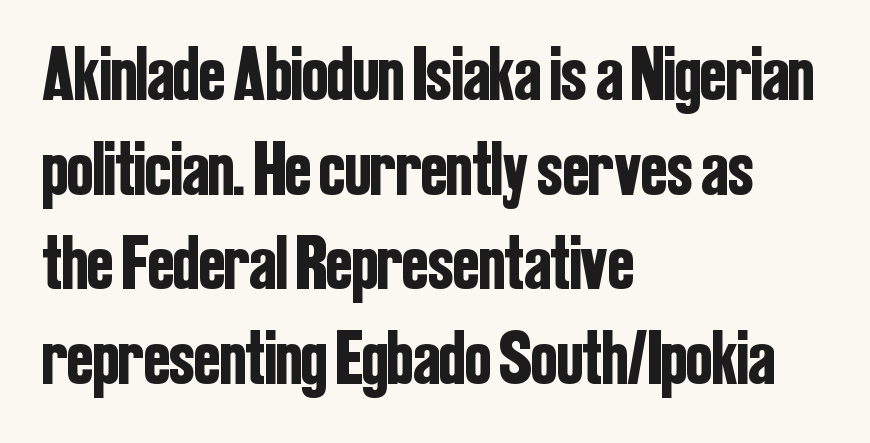
The face used here is proportionally spaced, like ordinary book or web type. Line beginnings align vertically; line endings do not. The letterforms sit shoulder to shoulder at normal distance. Are there feet on the stems? There aren't — it's a sans. A bare baseline throughout the passage.
